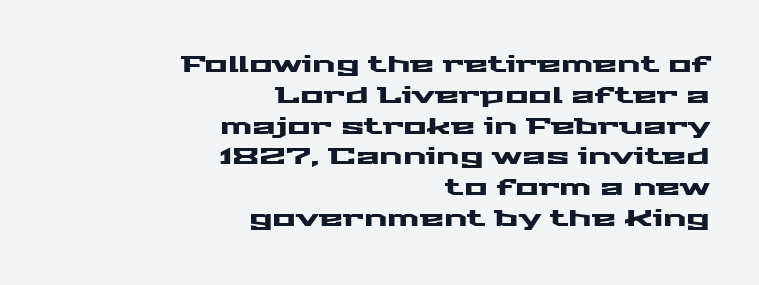
{"italic": "no", "underline": "no", "align": "right", "line_spacing": "normal", "line_spacing_ratio": 1.4, "letter_spacing": "normal", "letter_spacing_em": 0.0, "glyph_px": 22}
